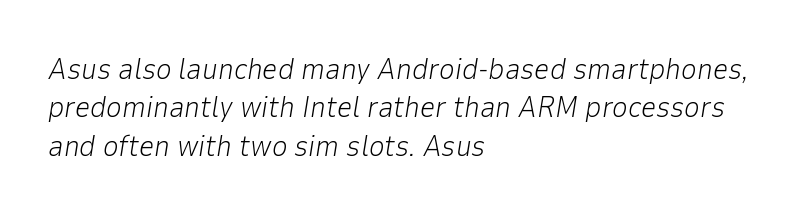
Q: Is the text bold? A: No.
Q: Is the text italic (slanted)? A: Yes, it leans right by about 9 degrees.
Q: Is the text underlined? A: No.
Q: How is the paragraph aligned? A: Left-aligned.
Q: Is the spacing between letters normal or unusually wide? A: Normal.
Q: Is the spacing between lines tight, normal or loose? A: Normal.
Q: Width (condensed, normal, or wide)? A: Normal.
Q: Stroke contrast? A: Low.
Q: x-height? A: Medium.
Q: Monospaced? A: No.
